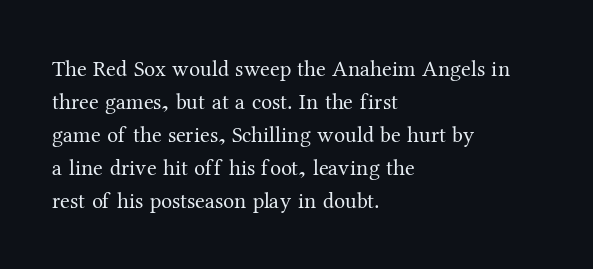
Q: Is the text bold? A: No.
Q: Is the text italic (slanted)? A: No, it is upright.
Q: Is the text underlined? A: No.
Q: How is the paragraph aligned? A: Left-aligned.
Q: Is the spacing between letters normal or unusually wide? A: Normal.
Q: Is the spacing between lines tight, normal or loose? A: Normal.
